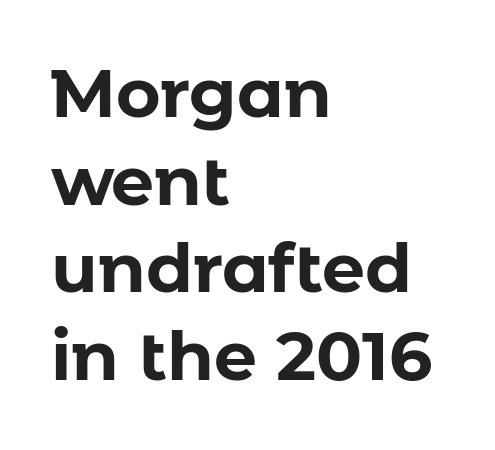
Q: Is the text bold? A: Yes.
Q: Is the text italic (slanted)? A: No, it is upright.
Q: Is the typeface a serif or a sans-serif typeface? A: Sans-serif.
Q: Is the text underlined? A: No.
Q: How is the paragraph aligned? A: Left-aligned.
Q: Is the spacing between letters normal or unusually wide? A: Normal.
Q: Is the spacing between lines tight, normal or loose? A: Normal.
Q: Width (condensed, normal, or wide)? A: Normal.
Q: Stroke contrast? A: Low.
Q: x-height? A: Medium.
Q: Monospaced? A: No.
